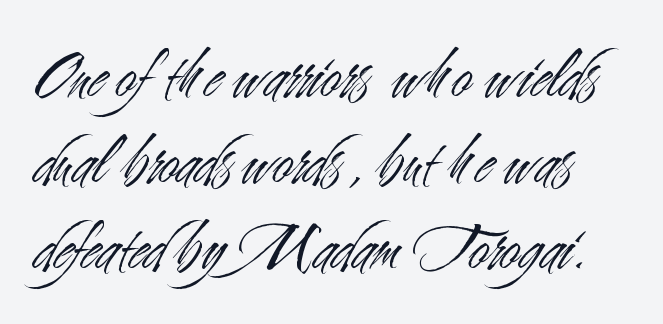
Stroke terminals: plain, sans-serif. Bold? No — there's no thickening of the strokes. Letters rest on an invisible, unmarked baseline. The rendering uses natural spacing where letterforms have individual widths. The passage shown has conventional tracking throughout.
